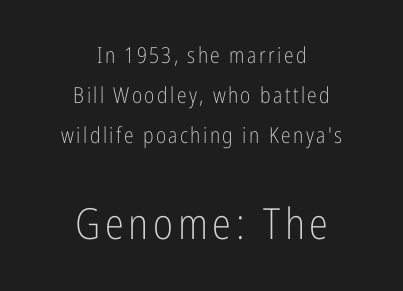
Look at the bottom of the vertical strokes: they stop flat, with no serifs. Character widths vary here, with narrow letters taking less room than wide ones. Check under the words: just untouched page. The passage shown is not bold in any degree. Italic: no, the glyphs are upright roman. Top chunk: small. Bottom chunk: large.
